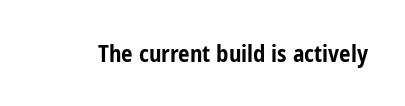
The image shows 23 px bold type, upright; set normal letter spacing, not underlined.
